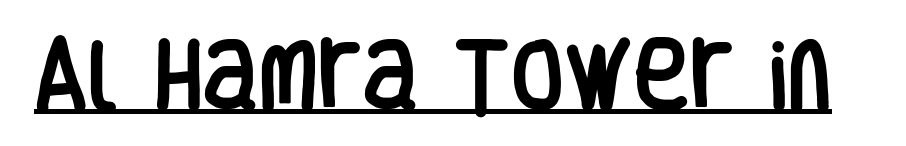
The type is set solid horizontally, with unmodified tracking. This sample has the flowing, uneven cadence of proportional lettering. A rule runs beneath these lines of type. The designer went with a sans here, leaving each stem footless. Style check: upright.
